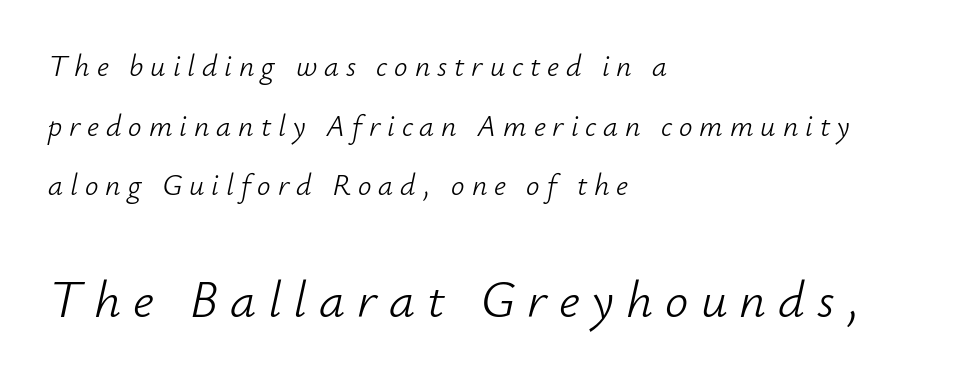
{"italic": "yes", "lean": "right", "slant_degrees": 12, "bold": "no", "weight": "light", "width": "normal", "stroke_contrast": "low", "x_height": "small", "monospaced": "no", "underline": "no", "align": "left", "line_spacing": "loose", "line_spacing_ratio": 1.99, "letter_spacing": "wide", "letter_spacing_em": 0.23, "larger_block": "second", "size_ratio": 1.73, "glyph_px": 52}
